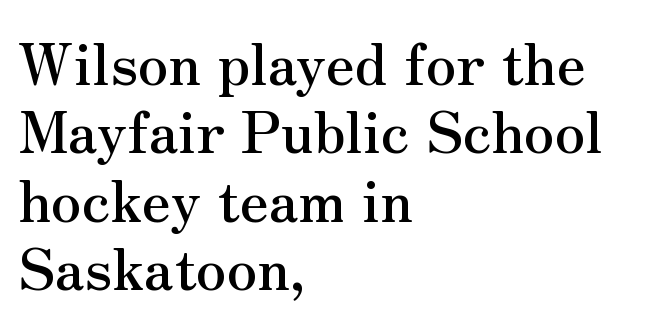
Q: Is the text italic (slanted)? A: No, it is upright.
Q: Is the typeface a serif or a sans-serif typeface? A: Serif.
Q: Is the text underlined? A: No.
Q: How is the paragraph aligned? A: Left-aligned.
Q: Is the spacing between letters normal or unusually wide? A: Normal.
Q: Width (condensed, normal, or wide)? A: Normal.
Q: Stroke contrast? A: Medium.
Q: x-height? A: Small.
Q: Monospaced? A: No.
